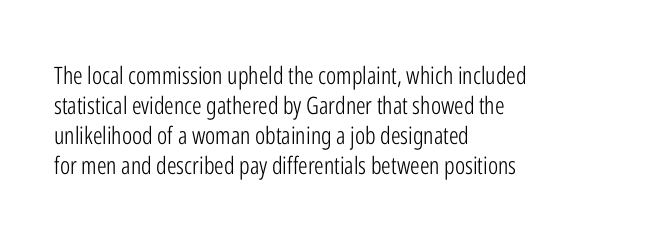
Q: Is the text bold? A: No.
Q: Is the text italic (slanted)? A: No, it is upright.
Q: Is the text underlined? A: No.
Q: How is the paragraph aligned? A: Left-aligned.
Q: Is the spacing between letters normal or unusually wide? A: Normal.
Q: Is the spacing between lines tight, normal or loose? A: Normal.
